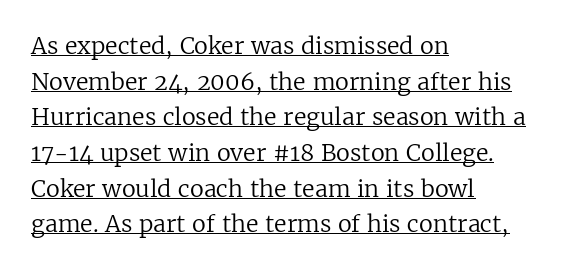
The words here are underlined. The font's upright variant was chosen for this text. The rendering uses a moderate line-height, typical for paragraphs. The letters sit at their default tracking, neither squeezed nor spread. Bold? No — there's no thickening of the strokes. One-word summary of the alignment: left.
